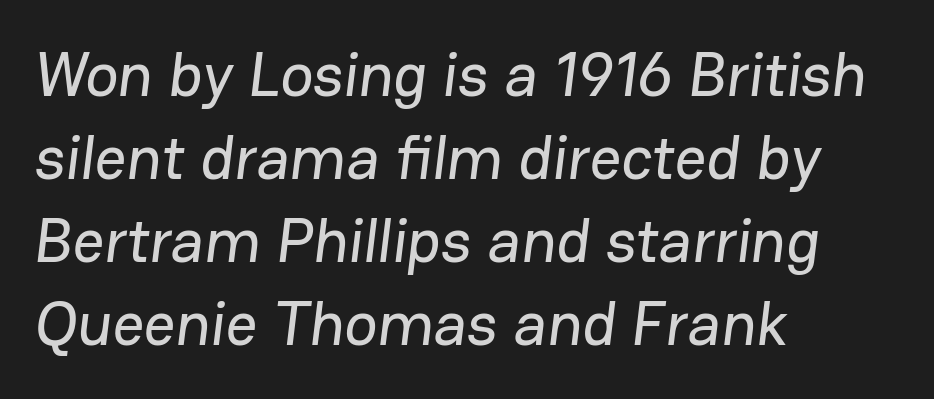
{"serif": "no", "width": "normal", "stroke_contrast": "low", "x_height": "medium", "monospaced": "no", "underline": "no", "align": "left", "line_spacing": "normal", "line_spacing_ratio": 1.34, "letter_spacing": "normal", "letter_spacing_em": 0.0, "glyph_px": 62}
